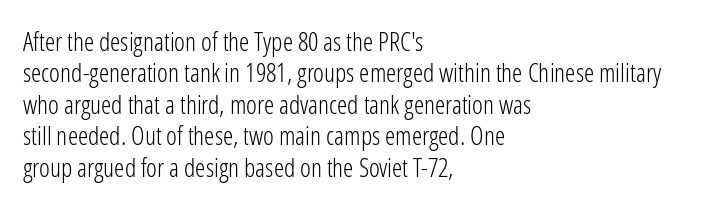
What stands out about the letter spacing? Nothing — it is the standard amount. The rendering anchors every line to the left-hand side. A light-to-regular cut is what we see here. Ordinary non-slanted type is in use.
